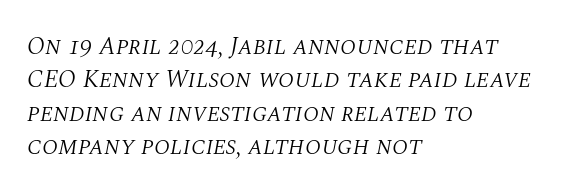
The image shows 25 px text type, italic (leaning right); set left-aligned, normal line spacing (1.34x), normal letter spacing, not underlined.
